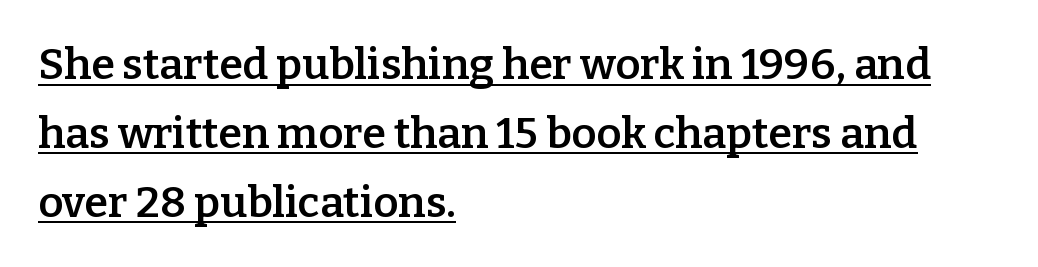
{"serif": "yes", "italic": "no", "bold": "semi", "weight": "semibold", "width": "normal", "stroke_contrast": "low", "x_height": "medium", "monospaced": "no", "underline": "yes", "align": "left", "line_spacing": "normal", "line_spacing_ratio": 1.6, "letter_spacing": "normal", "letter_spacing_em": 0.0, "glyph_px": 43}
